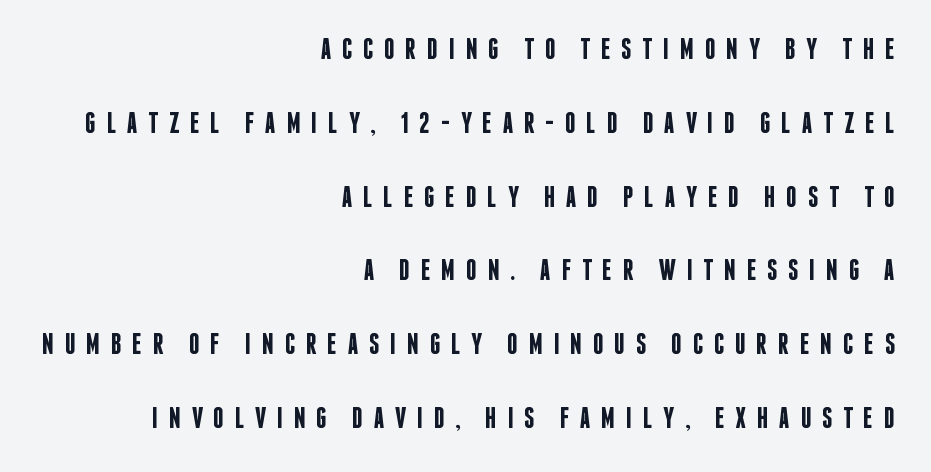
Descenders hang freely into open space. Here the designer chose a conventional face with non-uniform glyph widths. You can tell it's not italic because the verticals are truly vertical. Tracking value appears strongly positive — letters spread wide. Successive baselines arrive slowly, with a big drop between each. In CSS terms this would be text-align: right.
